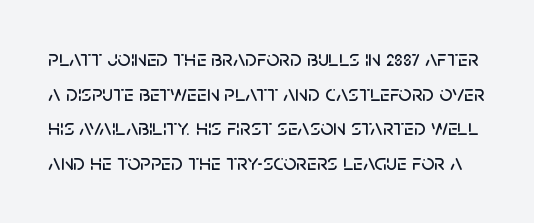
Spacing between characters is what you'd get straight out of the box. Any mark beneath the type? The region is blank. Upright lettering throughout. Horizontal bands of white between lines are of average thickness.
